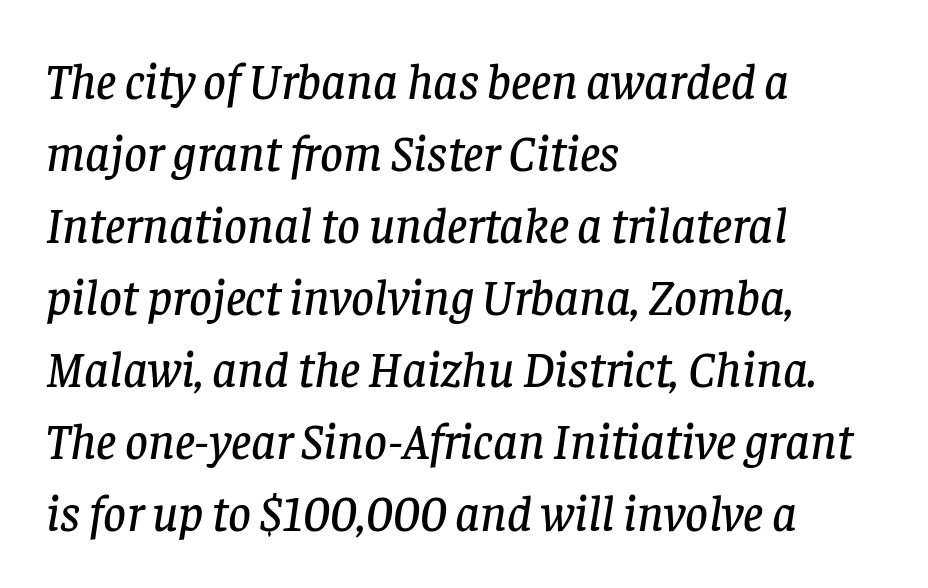
The image shows 50 px serif type, italic (leaning right); set left-aligned, normal line spacing (1.44x), normal letter spacing, not underlined; low stroke contrast and a large x-height.
